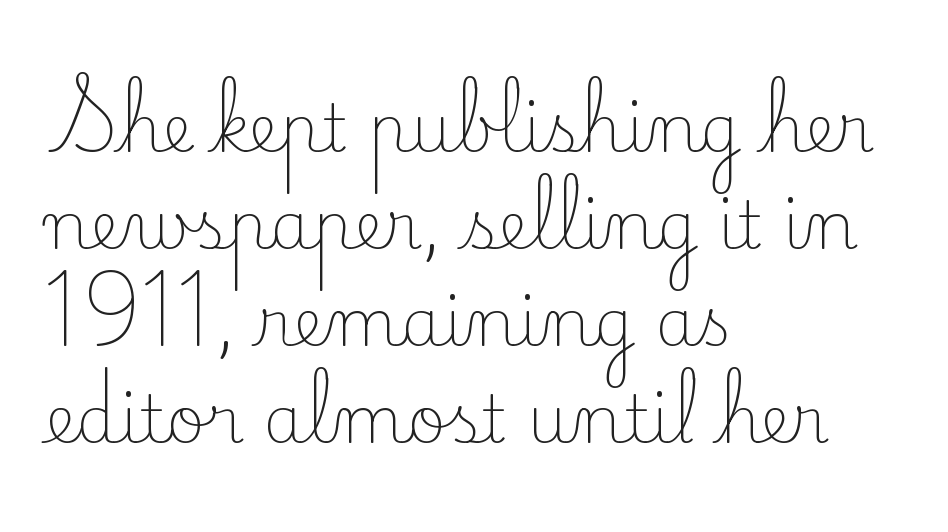
Q: Is the text bold? A: No.
Q: Is the text italic (slanted)? A: No, it is upright.
Q: Is the typeface a serif or a sans-serif typeface? A: Serif.
Q: Is the text underlined? A: No.
Q: How is the paragraph aligned? A: Left-aligned.
Q: Is the spacing between letters normal or unusually wide? A: Normal.
Q: Is the spacing between lines tight, normal or loose? A: Normal.
Q: Width (condensed, normal, or wide)? A: Normal.
Q: Stroke contrast? A: Low.
Q: x-height? A: Small.
Q: Monospaced? A: No.
